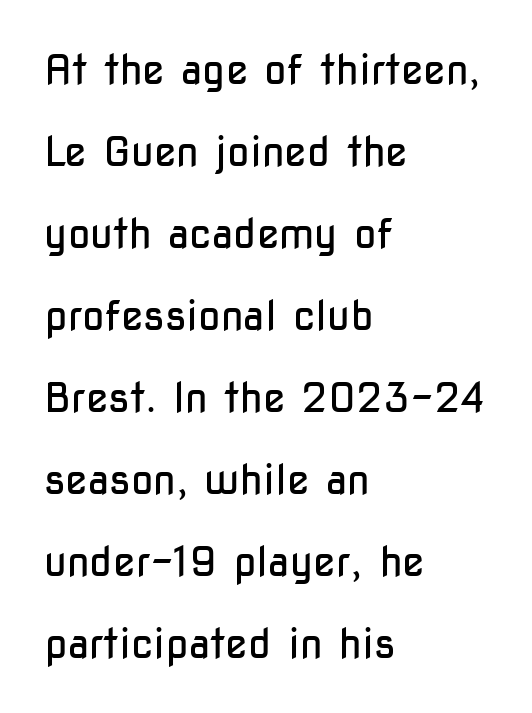
The specimen reads as upright at a glance. Looks like regular typesetting: each glyph gets only the width it needs. Descenders hang freely into open space. The rendering uses a large line-height, opening up the rows.
